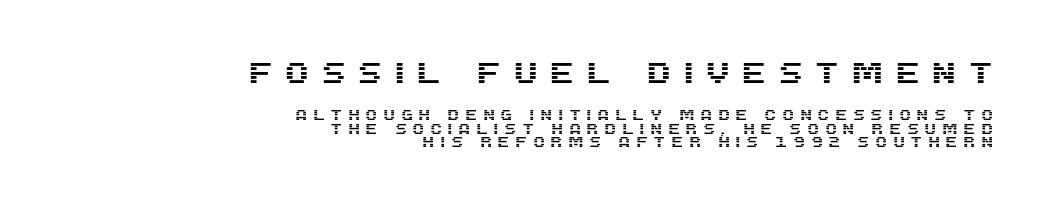
The image shows 29 px sans-serif type, upright; set right-aligned, tight line spacing (0.97x), unusually wide letter spacing (+0.38 em), not underlined; the first (top) block is 2.07x larger; medium stroke contrast and a large x-height.
